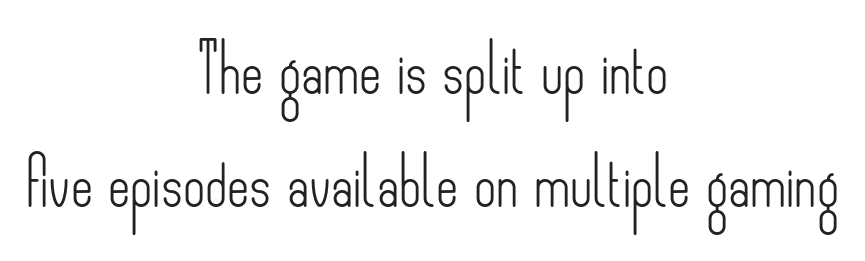
The vertical gap from one line to the next is large. Here the designer chose a conventional face with non-uniform glyph widths. Weight: not bold — regular or lighter. The typography opts for an upright posture over an oblique one. The passage shown is not underscored anywhere. A typesetter would call this zero additional tracking.
